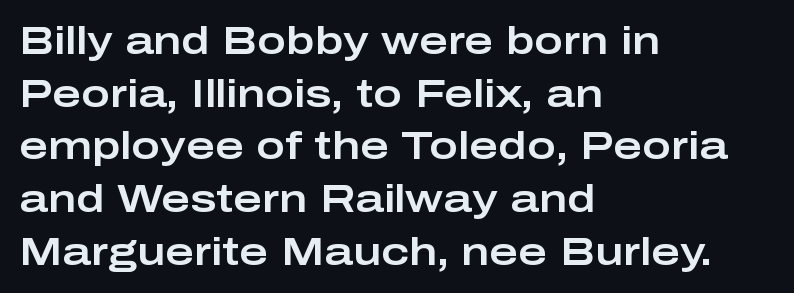
The image shows 39 px wide sans-serif type, upright; set left-aligned, normal line spacing (1.35x), normal letter spacing, not underlined; low stroke contrast and a medium x-height.
